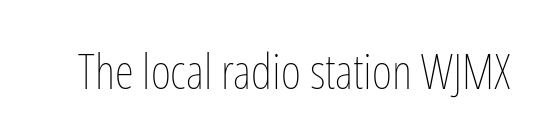
Q: Is the text bold? A: No.
Q: Is the text italic (slanted)? A: No, it is upright.
Q: Is the text underlined? A: No.
Q: Is the spacing between letters normal or unusually wide? A: Normal.
Q: Width (condensed, normal, or wide)? A: Condensed.
Q: Stroke contrast? A: Low.
Q: x-height? A: Medium.
Q: Monospaced? A: No.
